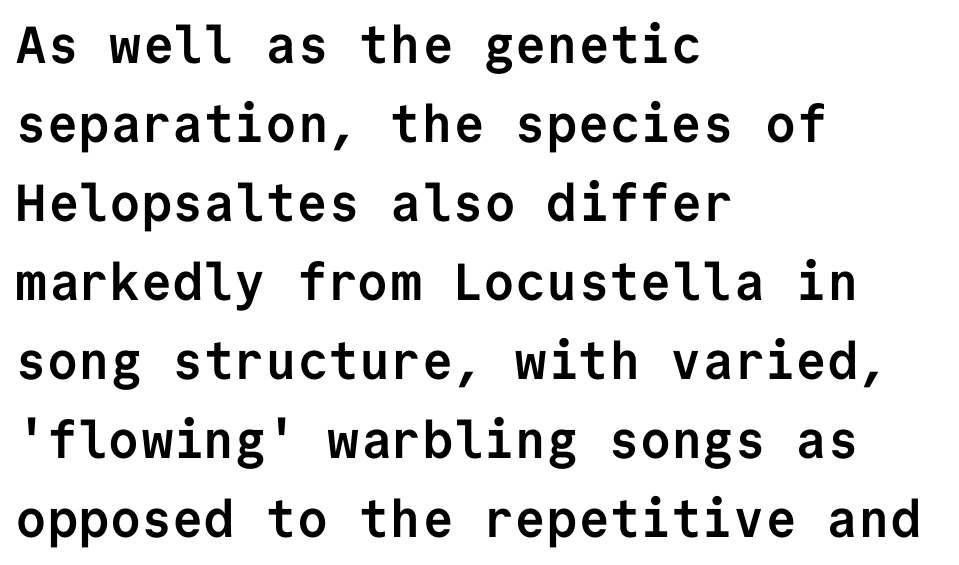
Q: Is the text bold? A: Yes.
Q: Is the text italic (slanted)? A: No, it is upright.
Q: Is the typeface a serif or a sans-serif typeface? A: Sans-serif.
Q: Is the text underlined? A: No.
Q: How is the paragraph aligned? A: Left-aligned.
Q: Is the spacing between letters normal or unusually wide? A: Normal.
Q: Is the spacing between lines tight, normal or loose? A: Normal.
Q: Width (condensed, normal, or wide)? A: Normal.
Q: Stroke contrast? A: Low.
Q: x-height? A: Medium.
Q: Monospaced? A: Yes.
